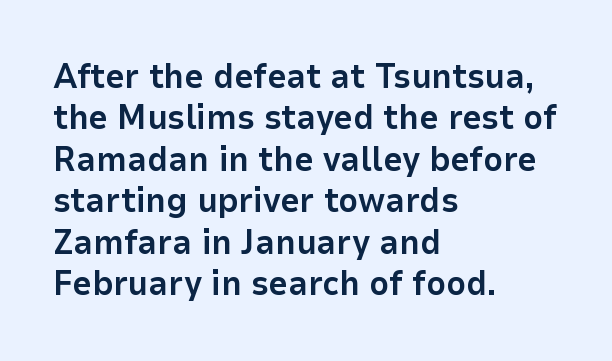
Q: Is the text bold? A: Yes.
Q: Is the text italic (slanted)? A: No, it is upright.
Q: Is the typeface a serif or a sans-serif typeface? A: Sans-serif.
Q: Is the text underlined? A: No.
Q: How is the paragraph aligned? A: Left-aligned.
Q: Is the spacing between letters normal or unusually wide? A: Normal.
Q: Width (condensed, normal, or wide)? A: Normal.
Q: Stroke contrast? A: Low.
Q: x-height? A: Medium.
Q: Monospaced? A: No.
